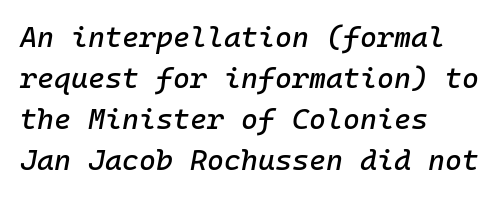
Q: Is the text italic (slanted)? A: Yes, it leans right by about 10 degrees.
Q: Is the text underlined? A: No.
Q: How is the paragraph aligned? A: Left-aligned.
Q: Is the spacing between letters normal or unusually wide? A: Normal.
Q: Is the spacing between lines tight, normal or loose? A: Normal.
Q: Width (condensed, normal, or wide)? A: Normal.
Q: Stroke contrast? A: Low.
Q: x-height? A: Medium.
Q: Monospaced? A: Yes.
